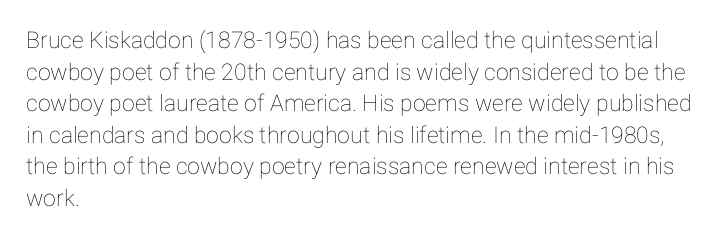
The letterforms sit shoulder to shoulder at normal distance. The paragraph has a hard left edge and a soft right edge. A clean baseline with only descenders dipping below it. No italicization has been applied; the sample stays upright.
